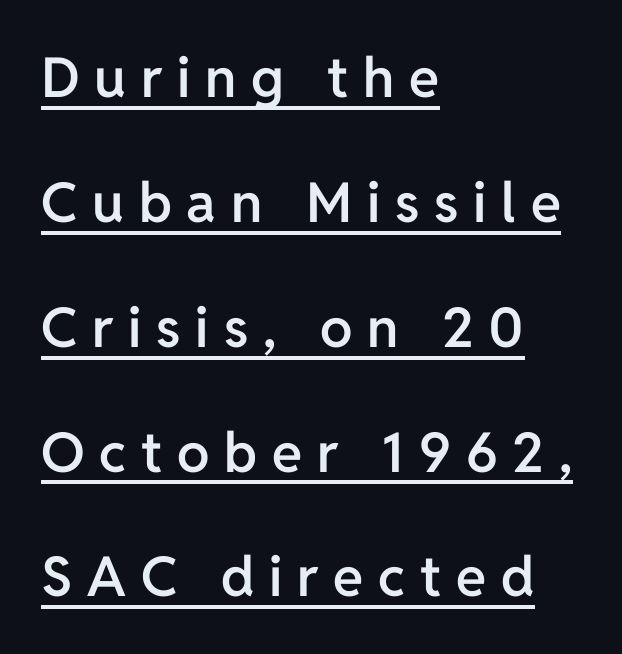
The image shows 55 px semibold sans-serif type, upright; set left-aligned, loose line spacing (2.27x), unusually wide letter spacing (+0.27 em), underlined; low stroke contrast and a medium x-height.
